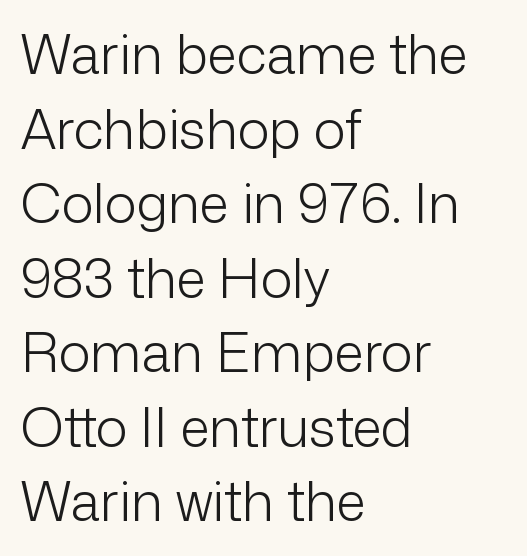
The image shows 54 px light sans-serif type, upright; set left-aligned, normal line spacing (1.38x), normal letter spacing, not underlined; low stroke contrast and a medium x-height.
